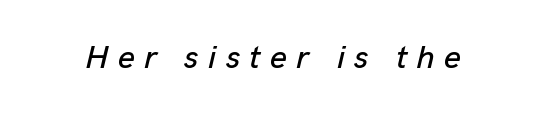
The image shows 33 px text type, italic (leaning right); set unusually wide letter spacing (+0.28 em), not underlined; low stroke contrast and a medium x-height.
